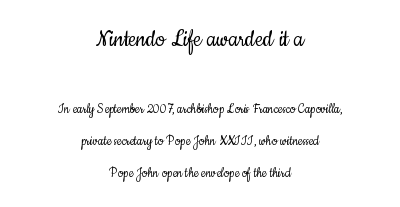
The strokes carry an ordinary text weight at most. Glyph-to-glyph distance matches everyday printed text. Check the space under the baseline: it is left empty. Compare the two chunks: the upper has the greater cap height.
